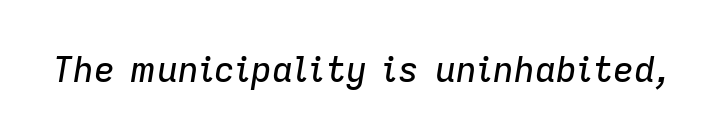
Q: Is the text italic (slanted)? A: Yes, it leans right by about 9 degrees.
Q: Is the text underlined? A: No.
Q: Is the spacing between letters normal or unusually wide? A: Normal.
Q: Width (condensed, normal, or wide)? A: Normal.
Q: Stroke contrast? A: Low.
Q: x-height? A: Medium.
Q: Monospaced? A: No.
